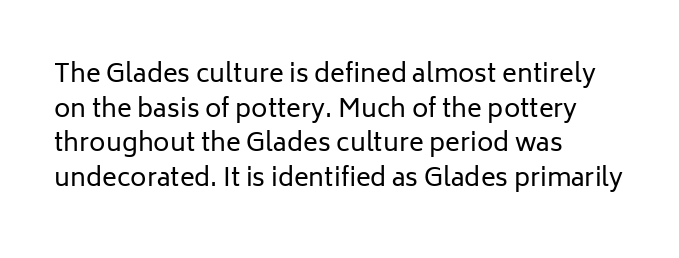
{"italic": "no", "bold": "no", "underline": "no", "align": "left", "line_spacing": "normal", "line_spacing_ratio": 1.39, "letter_spacing": "normal", "letter_spacing_em": 0.0, "glyph_px": 25}
